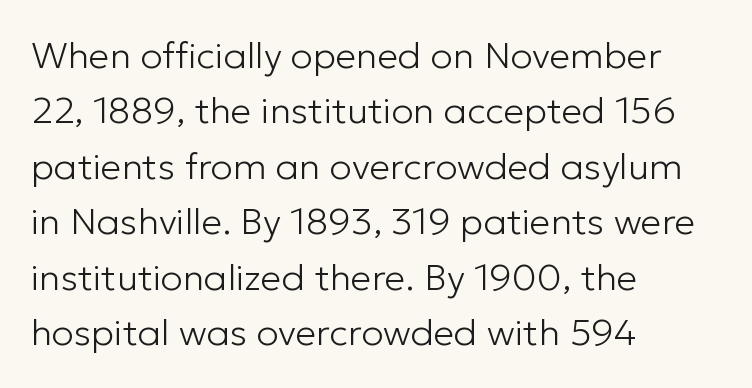
The image shows 37 px light sans-serif type, upright; set left-aligned, normal line spacing (1.5x), normal letter spacing, not underlined; low stroke contrast and a medium x-height.
